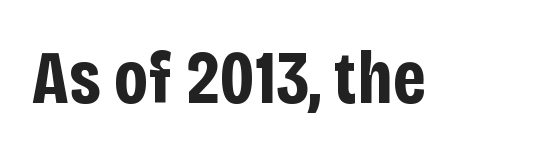
{"serif": "no", "italic": "no", "bold": "yes", "weight": "bold", "width": "condensed", "stroke_contrast": "low", "x_height": "large", "monospaced": "no", "underline": "no", "letter_spacing": "normal", "letter_spacing_em": 0.0, "glyph_px": 76}
